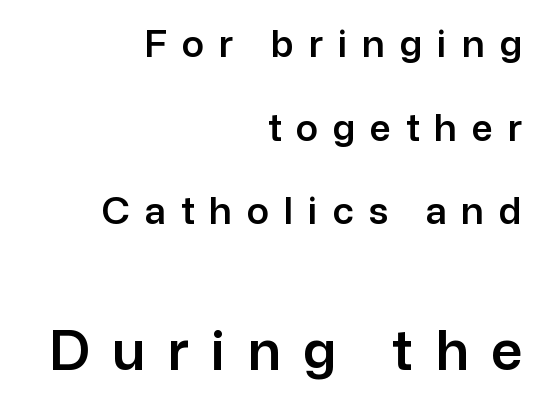
{"serif": "no", "italic": "no", "width": "normal", "stroke_contrast": "low", "x_height": "medium", "monospaced": "no", "underline": "no", "align": "right", "line_spacing": "loose", "line_spacing_ratio": 2.26, "letter_spacing": "wide", "letter_spacing_em": 0.4, "larger_block": "second", "size_ratio": 1.49, "glyph_px": 55}
